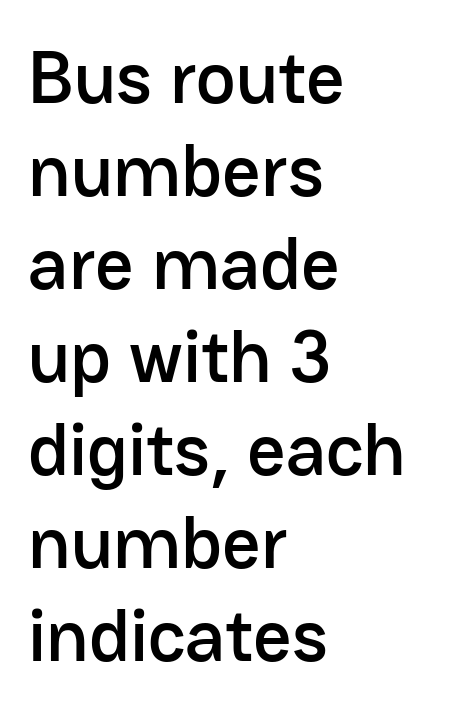
Q: Is the text italic (slanted)? A: No, it is upright.
Q: Is the typeface a serif or a sans-serif typeface? A: Sans-serif.
Q: Is the text underlined? A: No.
Q: How is the paragraph aligned? A: Left-aligned.
Q: Is the spacing between letters normal or unusually wide? A: Normal.
Q: Width (condensed, normal, or wide)? A: Normal.
Q: Stroke contrast? A: Low.
Q: x-height? A: Medium.
Q: Monospaced? A: No.
